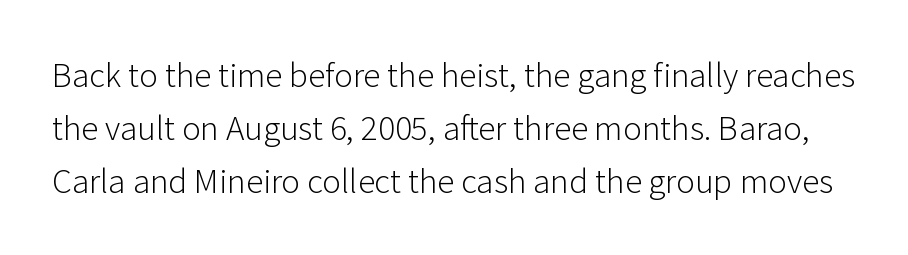
The image shows 35 px light sans-serif type, upright; set normal line spacing (1.51x), normal letter spacing, not underlined; low stroke contrast and a medium x-height.
